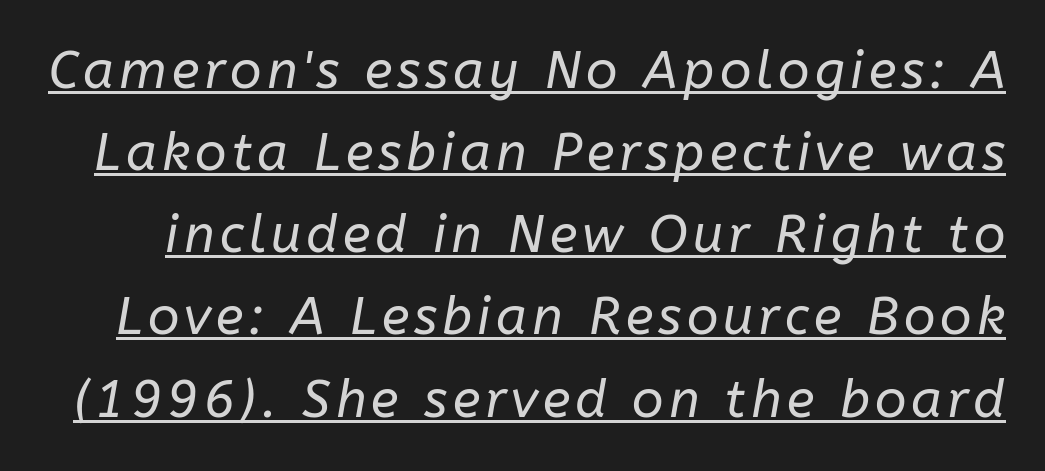
{"italic": "yes", "lean": "right", "slant_degrees": 10, "bold": "no", "weight": "regular", "width": "normal", "stroke_contrast": "low", "x_height": "medium", "monospaced": "no", "underline": "yes", "line_spacing": "normal", "line_spacing_ratio": 1.58, "glyph_px": 52}
